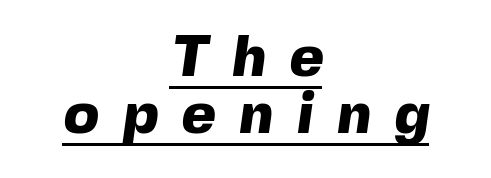
Q: Is the text bold? A: Yes.
Q: Is the typeface a serif or a sans-serif typeface? A: Sans-serif.
Q: Is the text underlined? A: Yes.
Q: How is the paragraph aligned? A: Centered.
Q: Is the spacing between letters normal or unusually wide? A: Unusually wide.
Q: Is the spacing between lines tight, normal or loose? A: Tight.
Q: Width (condensed, normal, or wide)? A: Normal.
Q: x-height? A: Medium.
Q: Monospaced? A: No.
